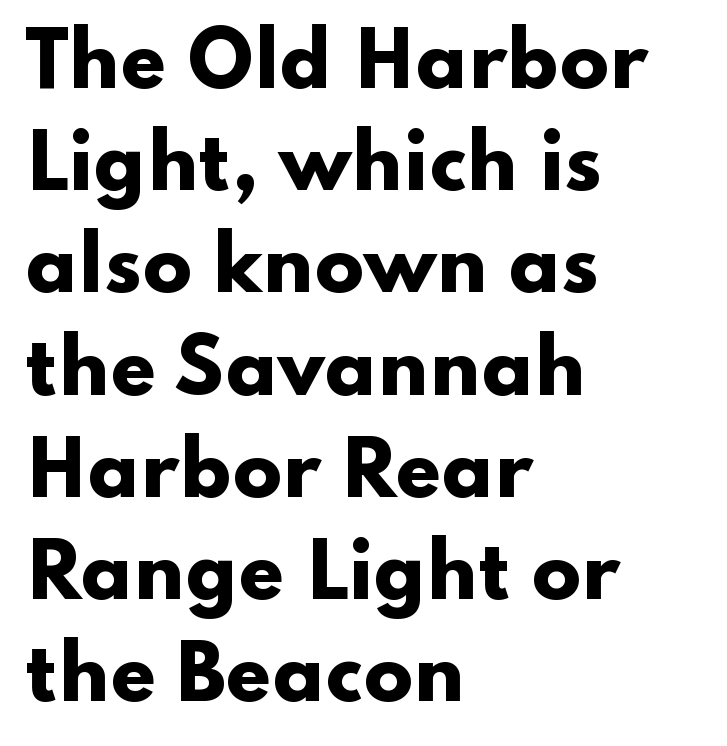
Q: Is the text bold? A: Yes.
Q: Is the text italic (slanted)? A: No, it is upright.
Q: Is the typeface a serif or a sans-serif typeface? A: Sans-serif.
Q: Is the text underlined? A: No.
Q: How is the paragraph aligned? A: Left-aligned.
Q: Is the spacing between letters normal or unusually wide? A: Normal.
Q: Is the spacing between lines tight, normal or loose? A: Normal.
Q: Width (condensed, normal, or wide)? A: Wide.
Q: Stroke contrast? A: Low.
Q: x-height? A: Small.
Q: Monospaced? A: No.
